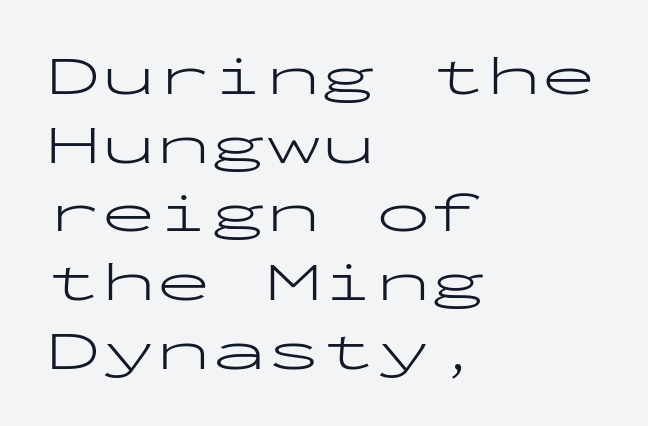
{"serif": "no", "italic": "no", "bold": "no", "weight": "light", "width": "wide", "stroke_contrast": "low", "x_height": "medium", "monospaced": "yes", "underline": "no", "align": "left", "line_spacing": "normal", "line_spacing_ratio": 1.25, "letter_spacing": "normal", "letter_spacing_em": 0.0, "glyph_px": 55}
